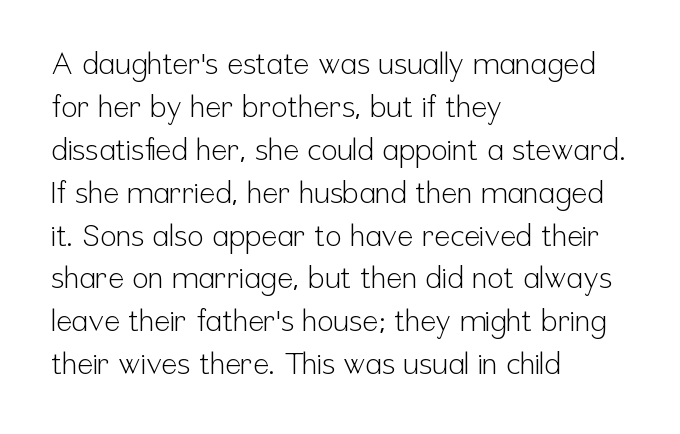
Q: Is the text bold? A: No.
Q: Is the text italic (slanted)? A: No, it is upright.
Q: Is the typeface a serif or a sans-serif typeface? A: Sans-serif.
Q: Is the text underlined? A: No.
Q: How is the paragraph aligned? A: Left-aligned.
Q: Is the spacing between letters normal or unusually wide? A: Normal.
Q: Is the spacing between lines tight, normal or loose? A: Normal.
Q: Width (condensed, normal, or wide)? A: Condensed.
Q: Stroke contrast? A: Low.
Q: x-height? A: Medium.
Q: Monospaced? A: No.
